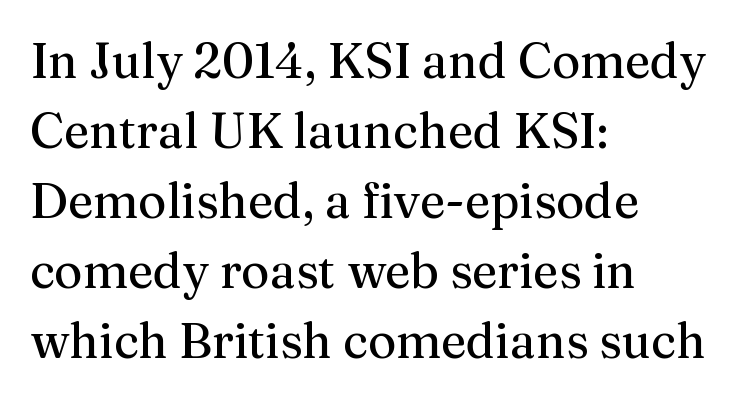
{"serif": "yes", "italic": "no", "bold": "no", "weight": "regular", "width": "normal", "stroke_contrast": "medium", "x_height": "medium", "monospaced": "no", "underline": "no", "align": "left", "line_spacing": "normal", "line_spacing_ratio": 1.43, "letter_spacing": "normal", "letter_spacing_em": 0.0, "glyph_px": 49}
